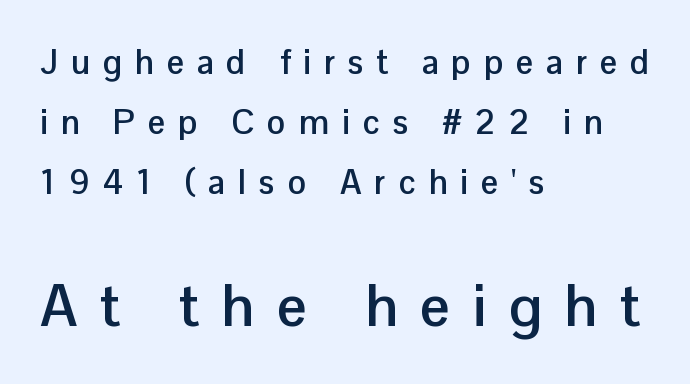
{"serif": "no", "italic": "no", "bold": "yes", "weight": "semibold", "width": "normal", "stroke_contrast": "low", "x_height": "medium", "monospaced": "no", "underline": "no", "align": "left", "line_spacing_ratio": 1.76, "letter_spacing": "wide", "letter_spacing_em": 0.38, "larger_block": "second", "size_ratio": 1.74, "glyph_px": 59}
